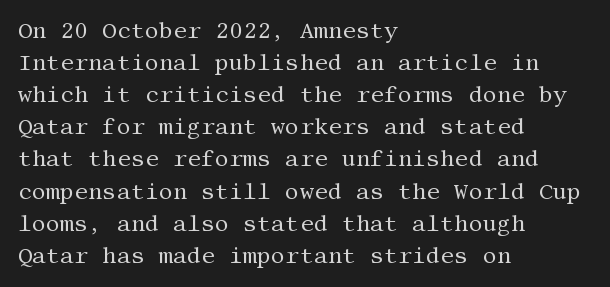
Q: Is the text bold? A: No.
Q: Is the text italic (slanted)? A: No, it is upright.
Q: Is the text underlined? A: No.
Q: How is the paragraph aligned? A: Left-aligned.
Q: Is the spacing between letters normal or unusually wide? A: Normal.
Q: Is the spacing between lines tight, normal or loose? A: Normal.
